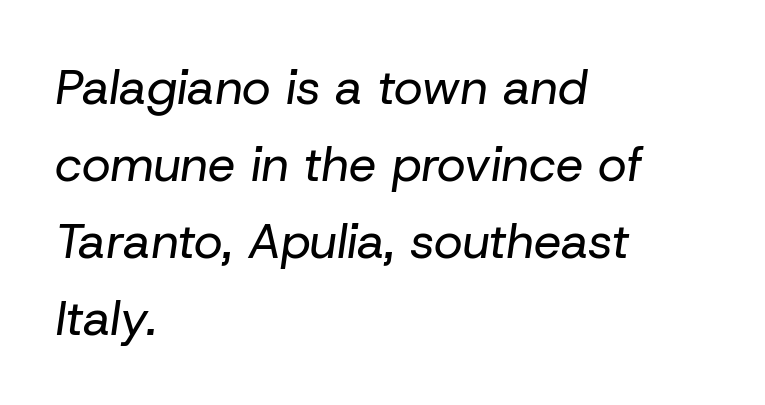
{"italic": "yes", "lean": "right", "slant_degrees": 8, "bold": "no", "weight": "regular", "width": "normal", "stroke_contrast": "low", "x_height": "medium", "monospaced": "no", "underline": "no", "align": "left", "line_spacing": "normal", "line_spacing_ratio": 1.57, "letter_spacing": "normal", "letter_spacing_em": 0.0, "glyph_px": 49}
